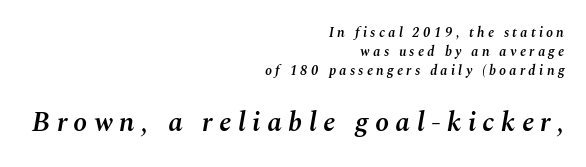
The image shows 28 px semibold type, italic (leaning right); set right-aligned, normal line spacing (1.35x), unusually wide letter spacing (+0.23 em), not underlined; the second (bottom) block is 2.0x larger; medium stroke contrast and a medium x-height.
